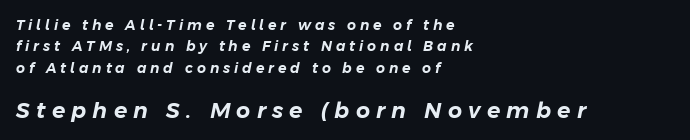
The image shows 22 px text type, italic (leaning right); set left-aligned, normal line spacing (1.52x), unusually wide letter spacing (+0.28 em), not underlined; the second (bottom) block is 1.57x larger.
